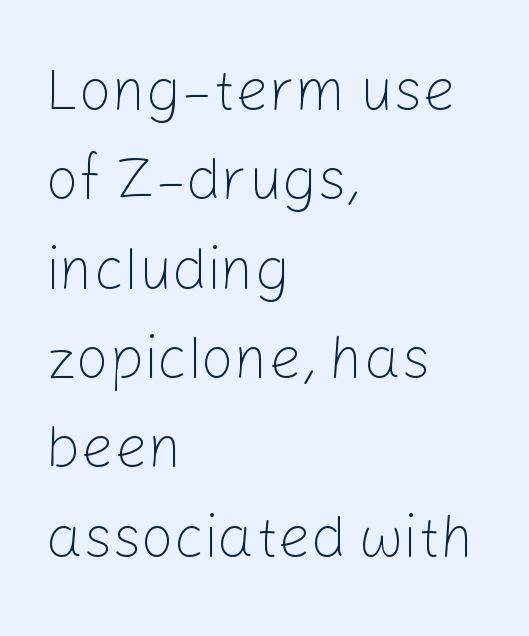
Stroke mass is kept to a normal reading level or below. The space beneath each line is pristine and unruled. Posture: vertical. Here the glyphs are tracked normally, forming tight word shapes. A student would call this left alignment; a typographer would say flush left, rag right.
